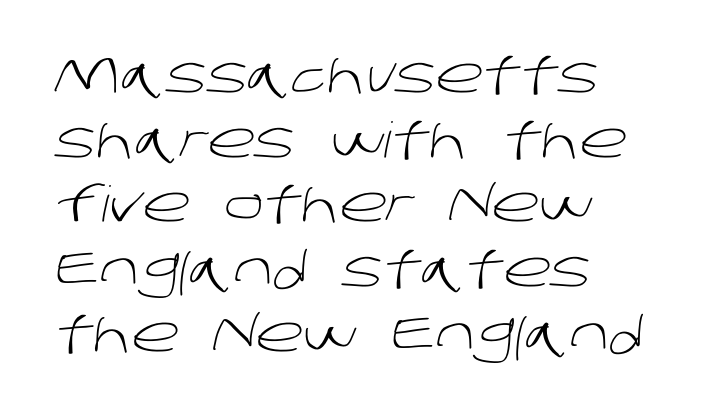
{"serif": "no", "bold": "no", "weight": "light", "width": "normal", "stroke_contrast": "low", "x_height": "large", "monospaced": "no", "underline": "no", "align": "left", "line_spacing": "normal", "line_spacing_ratio": 1.32, "letter_spacing": "normal", "letter_spacing_em": 0.0, "glyph_px": 49}
